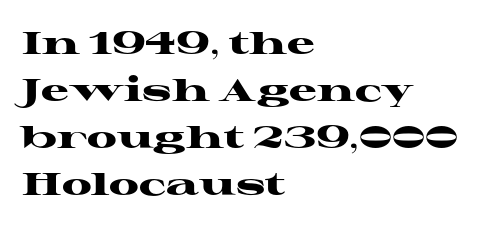
The image shows 31 px heavy, wide serif type, upright; set left-aligned, normal line spacing (1.52x), normal letter spacing, not underlined; high stroke contrast and a medium x-height.
